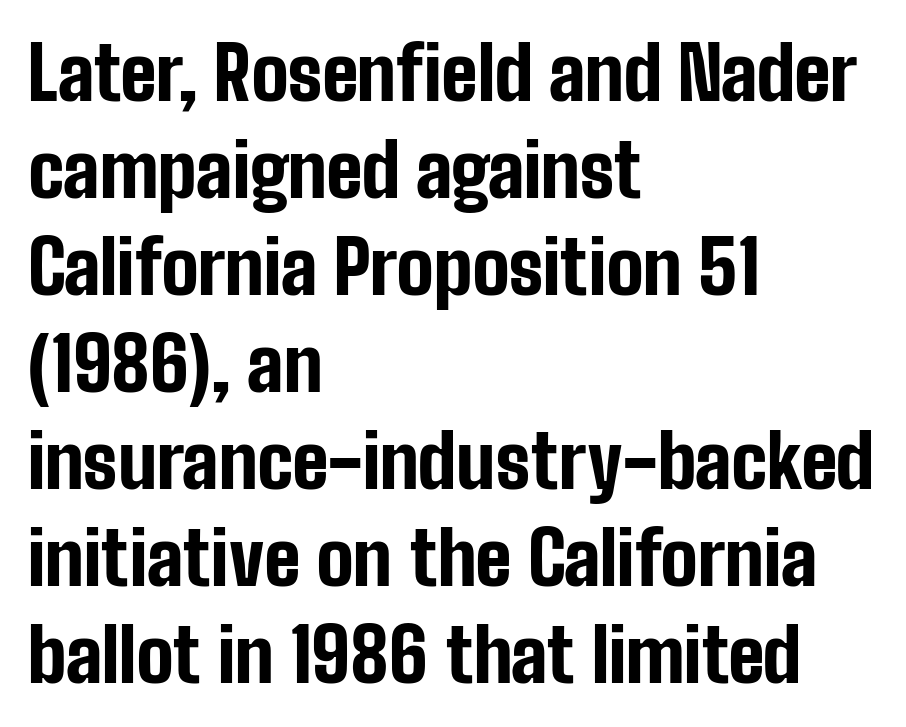
The image shows 74 px bold, condensed sans-serif type, upright; set left-aligned, normal line spacing (1.31x), normal letter spacing, not underlined; low stroke contrast and a medium x-height.
